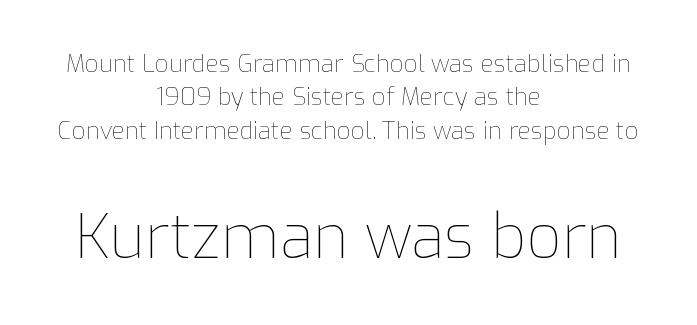
The image shows 61 px thin type, upright; set centered, normal line spacing (1.39x), normal letter spacing, not underlined; the second (bottom) block is 2.54x larger; low stroke contrast and a medium x-height.
